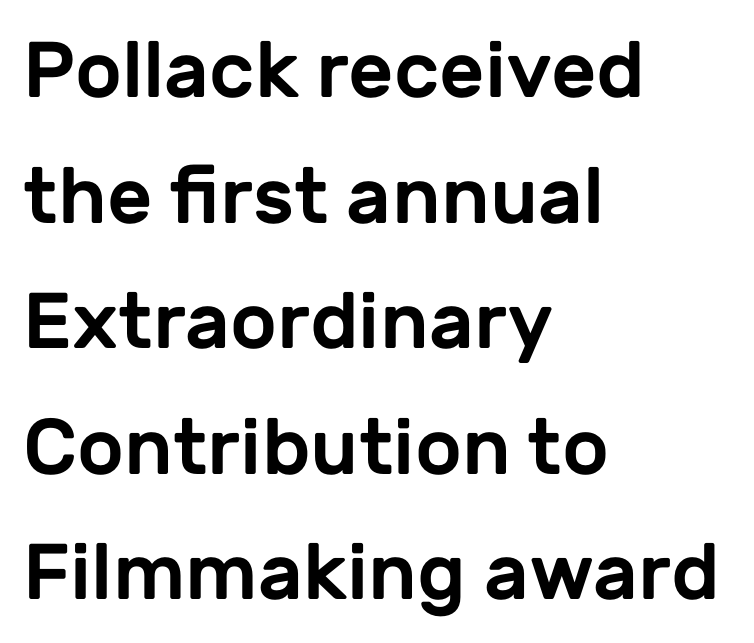
Q: Is the text italic (slanted)? A: No, it is upright.
Q: Is the typeface a serif or a sans-serif typeface? A: Sans-serif.
Q: Is the text underlined? A: No.
Q: How is the paragraph aligned? A: Left-aligned.
Q: Is the spacing between letters normal or unusually wide? A: Normal.
Q: Is the spacing between lines tight, normal or loose? A: Normal.
Q: Width (condensed, normal, or wide)? A: Normal.
Q: Stroke contrast? A: Low.
Q: x-height? A: Medium.
Q: Monospaced? A: No.
